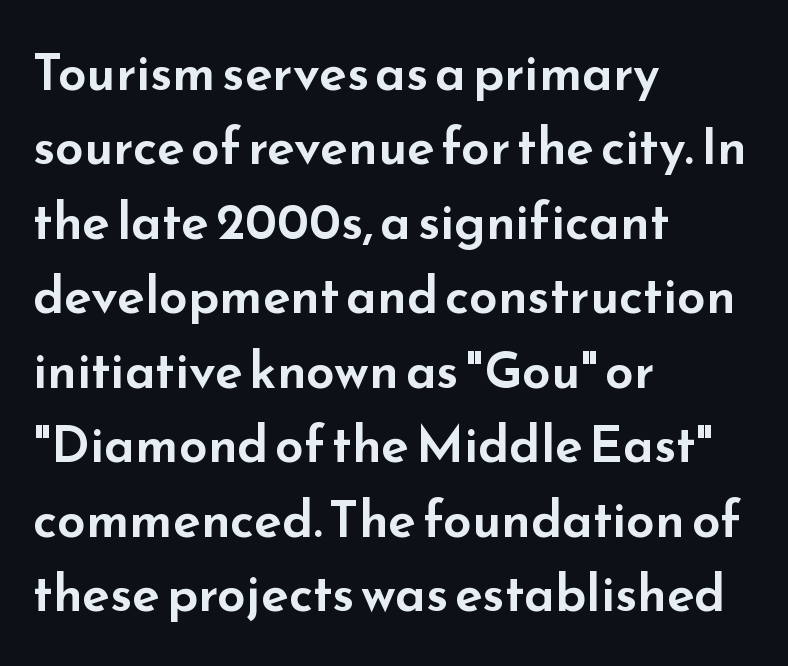
The image shows 51 px wide sans-serif type, upright; set left-aligned, normal line spacing (1.46x), normal letter spacing, not underlined; low stroke contrast and a small x-height.
